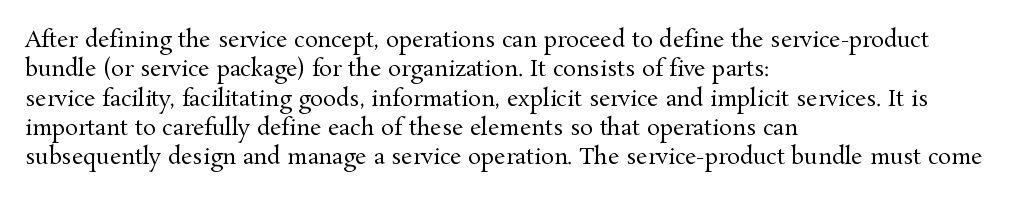
{"italic": "no", "bold": "no", "underline": "no", "align": "left", "line_spacing": "normal", "line_spacing_ratio": 1.33, "letter_spacing": "normal", "letter_spacing_em": 0.0, "glyph_px": 22}
